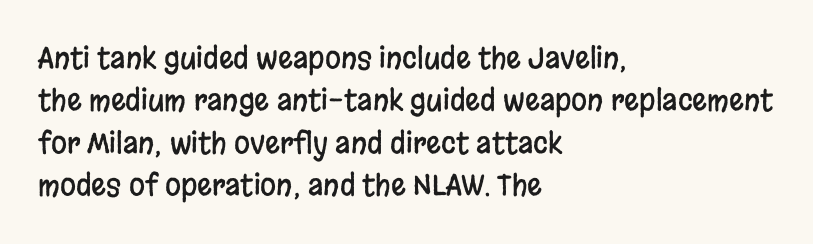
The gap between lines stays unmarked. Quick note: interline space is typical. The face used here is proportionally spaced, like ordinary book or web type. Every stem runs plumb, perpendicular to the baseline. Spacing between characters is what you'd get straight out of the box. Nope, no serifs anywhere on these letters.
